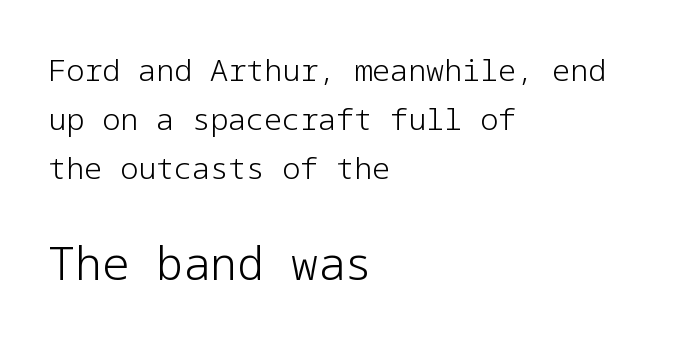
{"serif": "no", "italic": "no", "bold": "no", "weight": "light", "width": "normal", "stroke_contrast": "low", "x_height": "medium", "underline": "no", "align": "left", "line_spacing": "normal", "line_spacing_ratio": 1.63, "letter_spacing": "normal", "letter_spacing_em": 0.0, "larger_block": "second", "size_ratio": 1.5, "glyph_px": 45}
